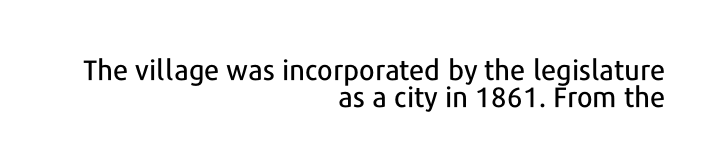
Q: Is the text italic (slanted)? A: No, it is upright.
Q: Is the typeface a serif or a sans-serif typeface? A: Sans-serif.
Q: Is the text underlined? A: No.
Q: How is the paragraph aligned? A: Right-aligned.
Q: Is the spacing between letters normal or unusually wide? A: Normal.
Q: Is the spacing between lines tight, normal or loose? A: Tight.
Q: Width (condensed, normal, or wide)? A: Normal.
Q: Stroke contrast? A: Low.
Q: x-height? A: Medium.
Q: Monospaced? A: No.
